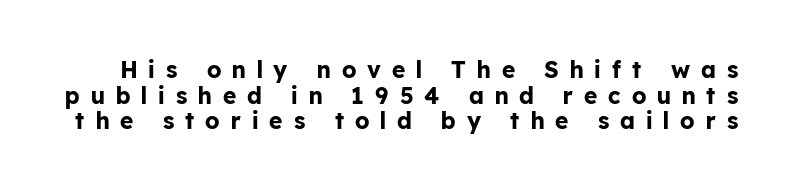
The passage shown is emphatically bold. This sample uses expanded letter spacing, leaving extra air between glyphs. Successive baselines arrive quickly, one right under another. Ascenders rise straight up at ninety degrees.
